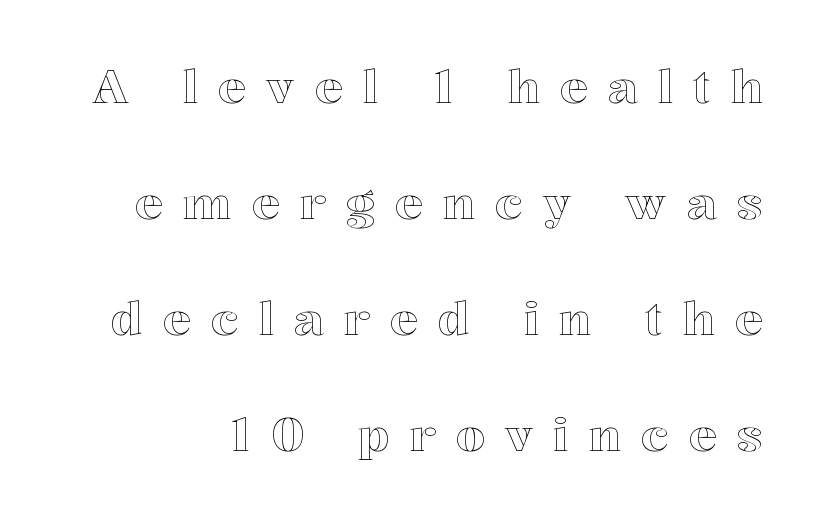
Q: Is the text italic (slanted)? A: No, it is upright.
Q: Is the text underlined? A: No.
Q: Is the spacing between letters normal or unusually wide? A: Unusually wide.
Q: Is the spacing between lines tight, normal or loose? A: Loose.
Q: Width (condensed, normal, or wide)? A: Normal.
Q: x-height? A: Medium.
Q: Monospaced? A: No.
